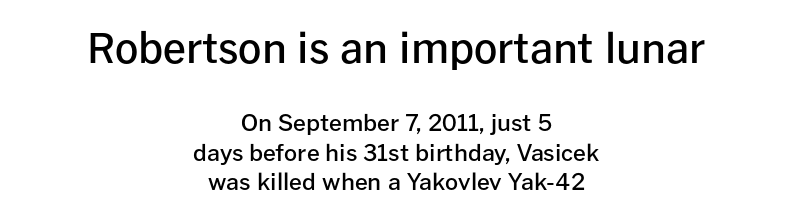
The image shows 41 px semibold sans-serif type, upright; set centered, normal line spacing (1.28x), normal letter spacing, not underlined; the first (top) block is 1.78x larger; low stroke contrast and a medium x-height.
